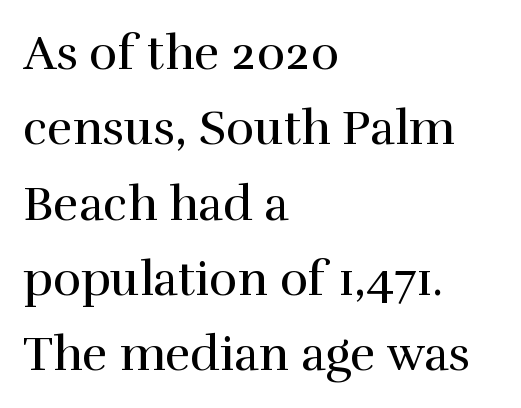
{"serif": "yes", "italic": "no", "bold": "no", "weight": "regular", "width": "normal", "x_height": "medium", "monospaced": "no", "underline": "no", "align": "left", "line_spacing": "normal", "line_spacing_ratio": 1.57, "letter_spacing": "normal", "letter_spacing_em": 0.0, "glyph_px": 48}
